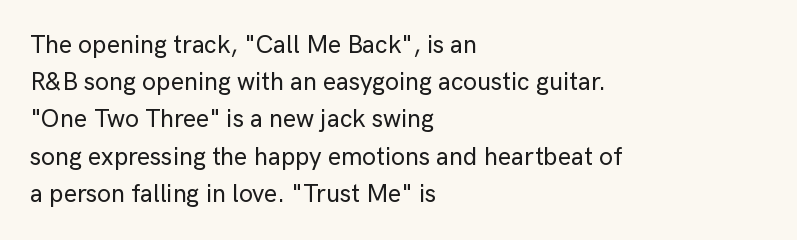
Q: Is the text italic (slanted)? A: No, it is upright.
Q: Is the text underlined? A: No.
Q: How is the paragraph aligned? A: Left-aligned.
Q: Is the spacing between letters normal or unusually wide? A: Normal.
Q: Is the spacing between lines tight, normal or loose? A: Normal.
